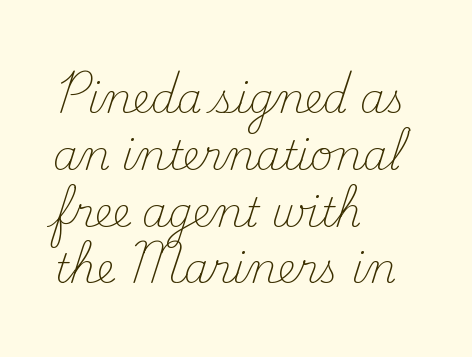
{"serif": "yes", "bold": "no", "weight": "light", "width": "normal", "stroke_contrast": "medium", "x_height": "small", "monospaced": "no", "underline": "no", "align": "left", "line_spacing": "normal", "line_spacing_ratio": 1.42, "letter_spacing": "normal", "letter_spacing_em": 0.0, "glyph_px": 40}
